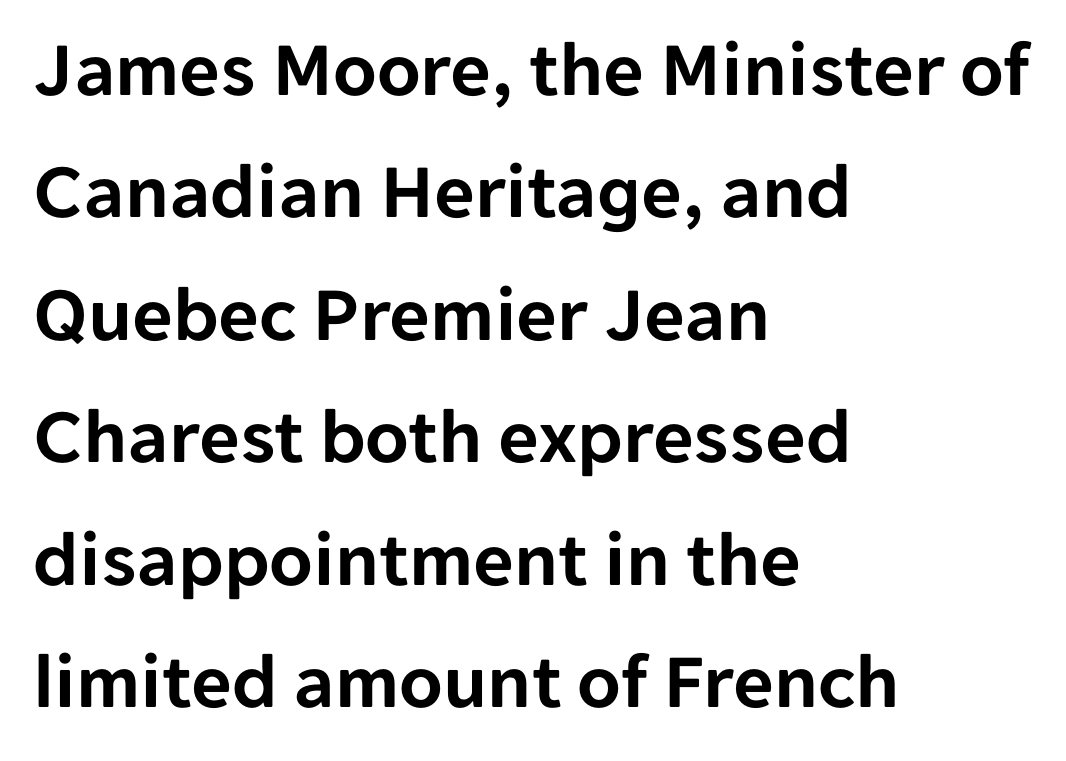
The image shows 79 px sans-serif type, upright; set left-aligned, normal line spacing (1.55x), normal letter spacing, not underlined; low stroke contrast and a medium x-height.
